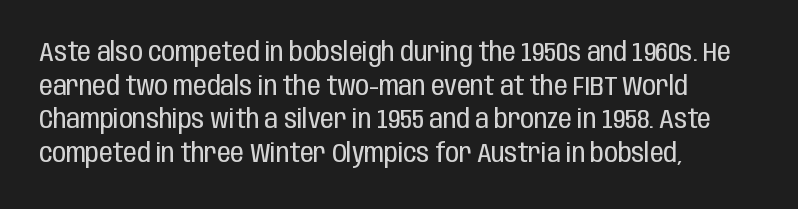
Q: Is the text bold? A: No.
Q: Is the text italic (slanted)? A: No, it is upright.
Q: Is the text underlined? A: No.
Q: How is the paragraph aligned? A: Left-aligned.
Q: Is the spacing between letters normal or unusually wide? A: Normal.
Q: Is the spacing between lines tight, normal or loose? A: Normal.
